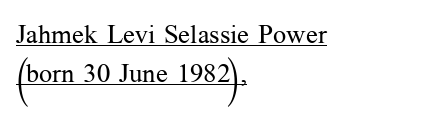
{"italic": "no", "bold": "no", "underline": "yes", "align": "left", "line_spacing": "normal", "line_spacing_ratio": 1.49, "letter_spacing": "normal", "letter_spacing_em": 0.0, "glyph_px": 26}
